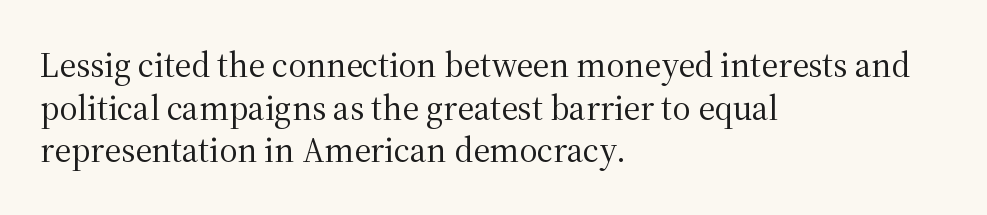
{"serif": "yes", "italic": "no", "bold": "no", "weight": "regular", "width": "normal", "stroke_contrast": "medium", "x_height": "medium", "monospaced": "no", "underline": "no", "align": "left", "line_spacing_ratio": 1.22, "letter_spacing": "normal", "letter_spacing_em": 0.0, "glyph_px": 35}
